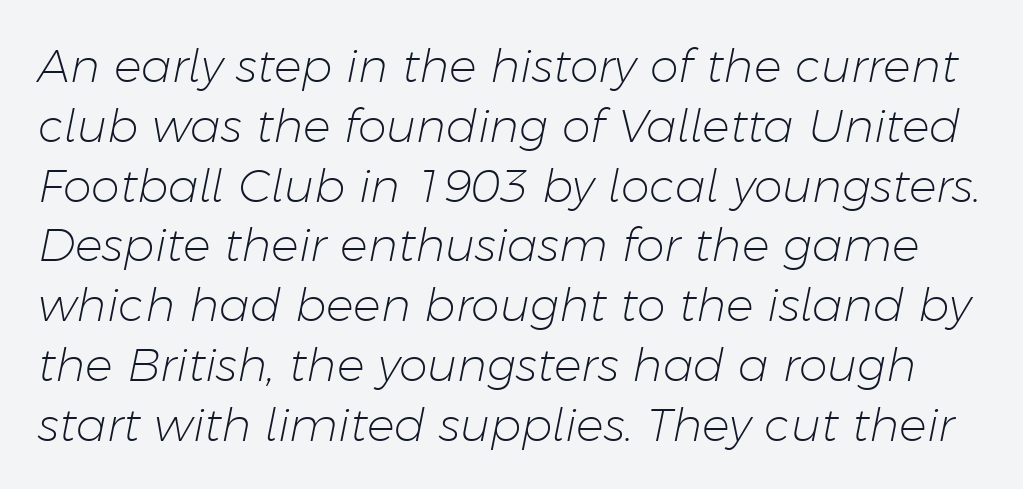
{"italic": "yes", "lean": "right", "slant_degrees": 11, "bold": "no", "weight": "light", "width": "normal", "stroke_contrast": "low", "x_height": "medium", "monospaced": "no", "underline": "no", "line_spacing": "normal", "line_spacing_ratio": 1.3, "letter_spacing": "normal", "letter_spacing_em": 0.0, "glyph_px": 46}
